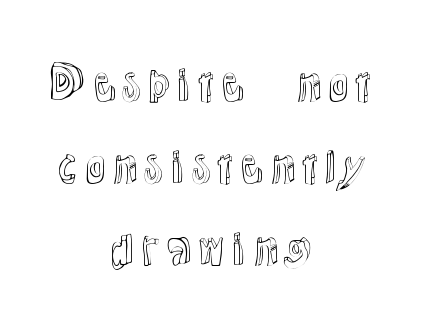
Q: Is the text italic (slanted)? A: No, it is upright.
Q: Is the text underlined? A: No.
Q: How is the paragraph aligned? A: Centered.
Q: Is the spacing between letters normal or unusually wide? A: Normal.
Q: Width (condensed, normal, or wide)? A: Normal.
Q: x-height? A: Medium.
Q: Monospaced? A: No.
